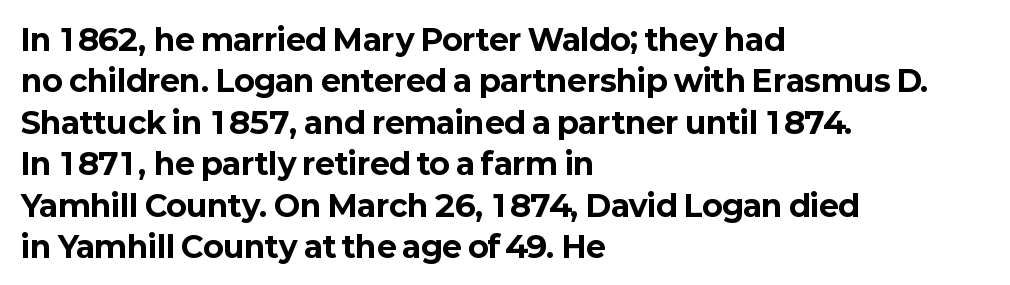
Q: Is the text bold? A: Yes.
Q: Is the text italic (slanted)? A: No, it is upright.
Q: Is the typeface a serif or a sans-serif typeface? A: Sans-serif.
Q: Is the text underlined? A: No.
Q: How is the paragraph aligned? A: Left-aligned.
Q: Is the spacing between letters normal or unusually wide? A: Normal.
Q: Is the spacing between lines tight, normal or loose? A: Normal.
Q: Width (condensed, normal, or wide)? A: Normal.
Q: Stroke contrast? A: Low.
Q: x-height? A: Medium.
Q: Monospaced? A: No.
